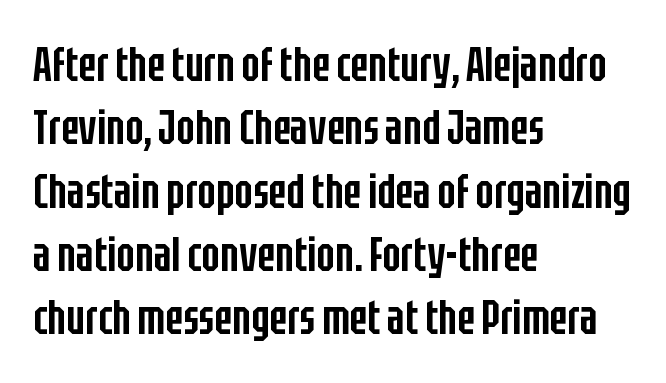
The typesetter chose a ragged-right arrangement here. Stroke terminals: plain, sans-serif. A normal amount of white space separates one row of letters from the next. Plain, unruled lines of type. The type is set solid horizontally, with unmodified tracking. Heft: intermediate — a semibold.
